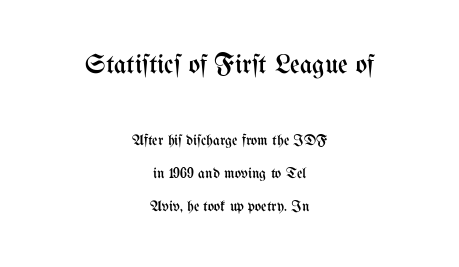
Q: Is the text bold? A: No.
Q: Is the text italic (slanted)? A: No, it is upright.
Q: Is the text underlined? A: No.
Q: How is the paragraph aligned? A: Centered.
Q: Is the spacing between letters normal or unusually wide? A: Normal.
Q: Is the spacing between lines tight, normal or loose? A: Loose.
Q: Which block of text is set in a larger size, the first (top) or the second (bottom)? A: The first (top) one.
